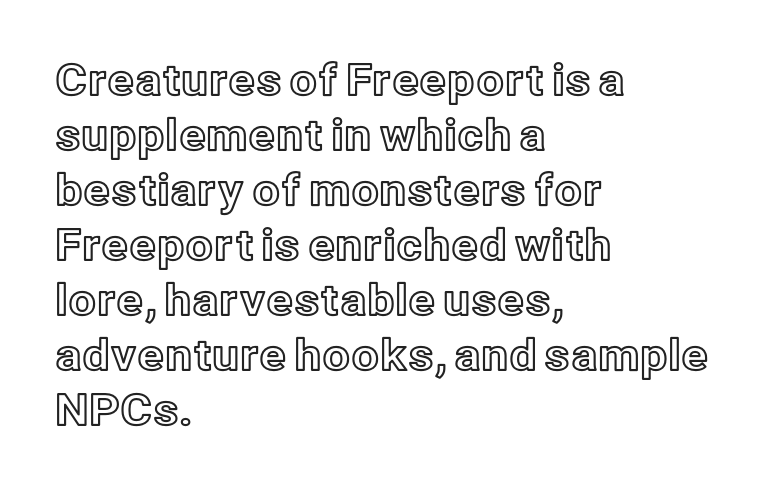
The image shows 43 px text type, upright; set left-aligned, normal line spacing (1.28x), normal letter spacing, not underlined; a medium x-height.
